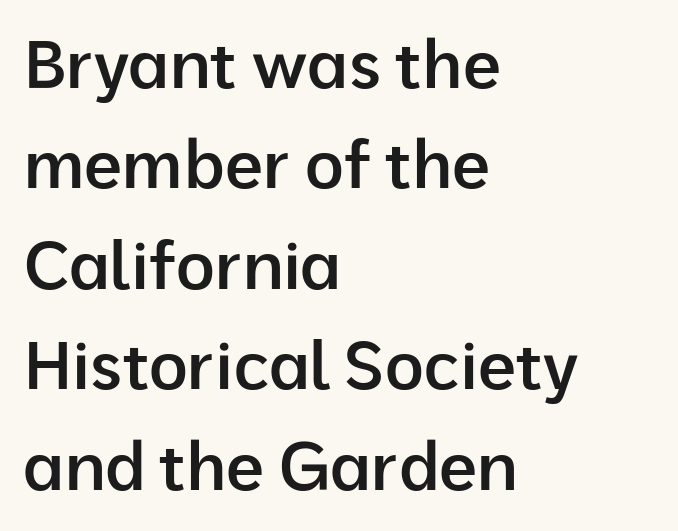
These lines are composed in type without serifs. The gaps between neighbouring characters are ordinary and unremarkable. Summary of weight: moderately heavy, a semibold. You can tell it's not italic because the verticals are truly vertical.
